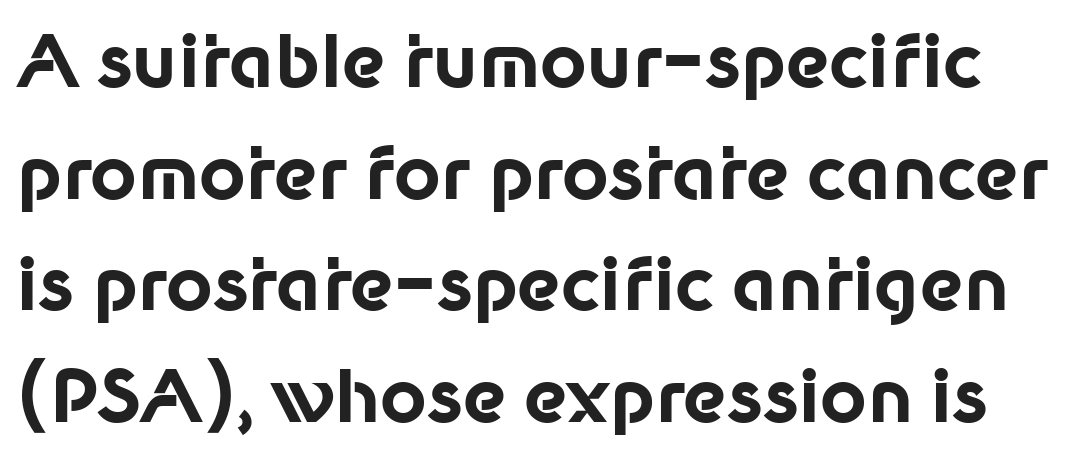
{"serif": "no", "italic": "no", "bold": "yes", "weight": "bold", "width": "normal", "stroke_contrast": "low", "x_height": "medium", "monospaced": "no", "underline": "no", "line_spacing": "normal", "line_spacing_ratio": 1.55, "letter_spacing": "normal", "letter_spacing_em": 0.0, "glyph_px": 72}
